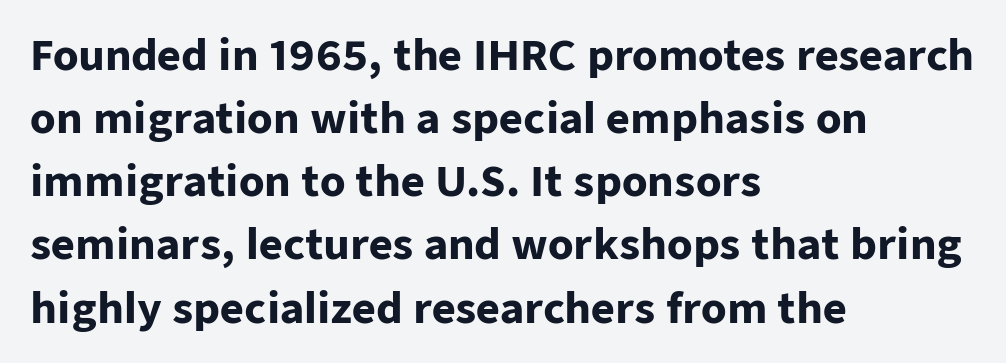
{"serif": "no", "italic": "no", "bold": "yes", "weight": "heavy", "width": "normal", "stroke_contrast": "low", "x_height": "medium", "monospaced": "no", "underline": "no", "align": "left", "line_spacing": "normal", "line_spacing_ratio": 1.54, "letter_spacing": "normal", "letter_spacing_em": 0.0, "glyph_px": 41}
